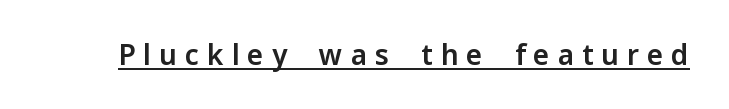
The image shows 28 px sans-serif type, upright; set unusually wide letter spacing (+0.28 em), underlined; low stroke contrast and a medium x-height.
